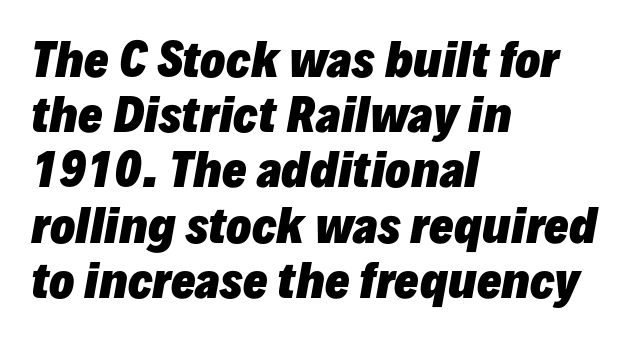
Typeset ragged right — the left edge is the straight one. This sample has the flowing, uneven cadence of proportional lettering. Letters rest on an invisible, unmarked baseline. These lines were composed using italics. The gaps between neighbouring characters are ordinary and unremarkable. The strokes are fattened all the way to bold.
